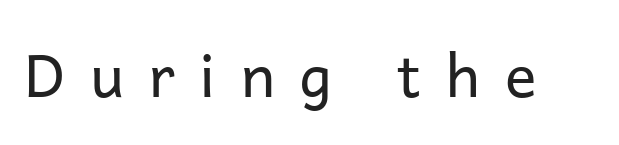
Q: Is the text bold? A: No.
Q: Is the text italic (slanted)? A: No, it is upright.
Q: Is the typeface a serif or a sans-serif typeface? A: Sans-serif.
Q: Is the text underlined? A: No.
Q: Is the spacing between letters normal or unusually wide? A: Unusually wide.
Q: Width (condensed, normal, or wide)? A: Normal.
Q: Stroke contrast? A: Low.
Q: x-height? A: Medium.
Q: Monospaced? A: No.
